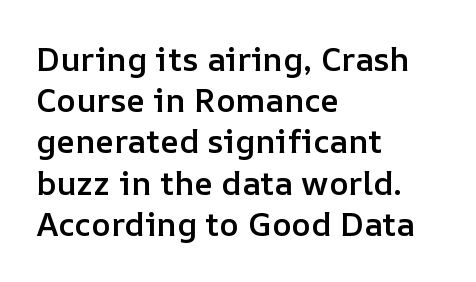
{"italic": "no", "bold": "semi", "weight": "semibold", "width": "normal", "stroke_contrast": "low", "x_height": "medium", "monospaced": "no", "underline": "no", "align": "left", "line_spacing": "normal", "line_spacing_ratio": 1.25, "letter_spacing": "normal", "letter_spacing_em": 0.0, "glyph_px": 33}
